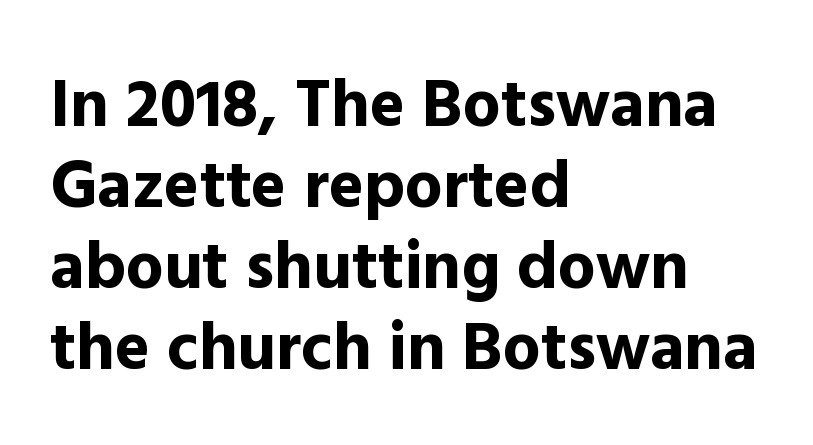
Q: Is the text bold? A: Yes.
Q: Is the text italic (slanted)? A: No, it is upright.
Q: Is the typeface a serif or a sans-serif typeface? A: Sans-serif.
Q: Is the text underlined? A: No.
Q: How is the paragraph aligned? A: Left-aligned.
Q: Is the spacing between letters normal or unusually wide? A: Normal.
Q: Width (condensed, normal, or wide)? A: Normal.
Q: x-height? A: Medium.
Q: Monospaced? A: No.
